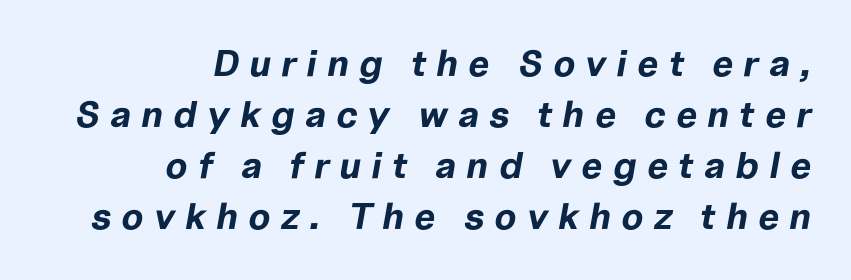
{"italic": "yes", "lean": "right", "slant_degrees": 10, "bold": "yes", "weight": "bold", "width": "normal", "stroke_contrast": "low", "x_height": "medium", "monospaced": "no", "underline": "no", "align": "right", "line_spacing": "normal", "line_spacing_ratio": 1.38, "letter_spacing": "wide", "letter_spacing_em": 0.28, "glyph_px": 37}
